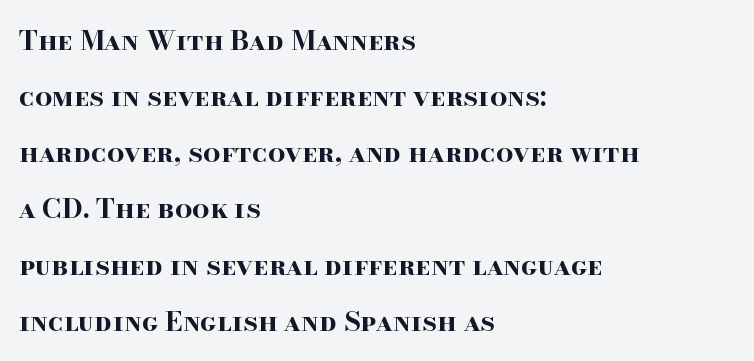
Q: Is the text bold? A: Yes.
Q: Is the text italic (slanted)? A: No, it is upright.
Q: Is the text underlined? A: No.
Q: How is the paragraph aligned? A: Left-aligned.
Q: Is the spacing between letters normal or unusually wide? A: Normal.
Q: Is the spacing between lines tight, normal or loose? A: Loose.
